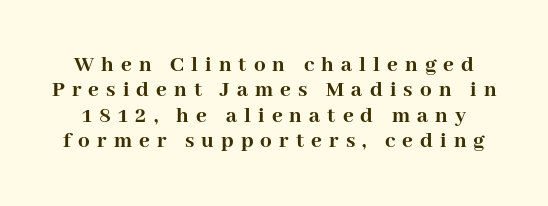
{"italic": "no", "bold": "yes", "underline": "no", "line_spacing": "tight", "line_spacing_ratio": 1.1, "letter_spacing": "wide", "letter_spacing_em": 0.31, "glyph_px": 23}
